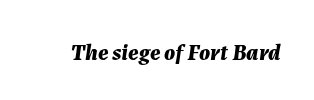
{"italic": "yes", "lean": "right", "slant_degrees": 7, "bold": "yes", "underline": "no", "letter_spacing": "normal", "letter_spacing_em": 0.0, "glyph_px": 23}
